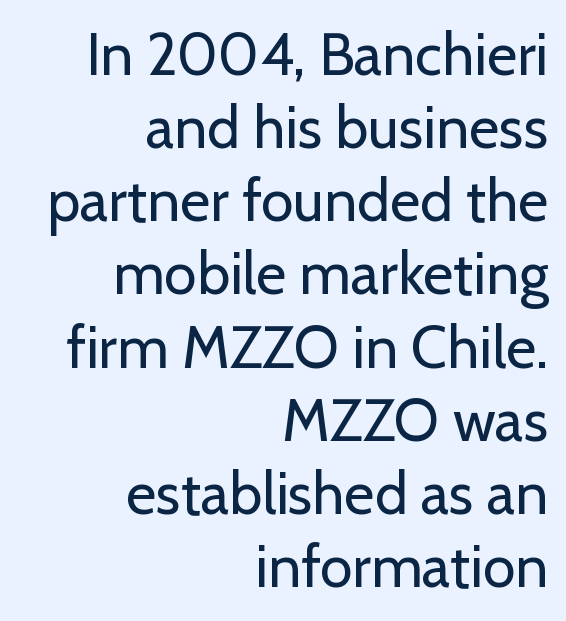
Bare-footed words on every line. The letterforms sit shoulder to shoulder at normal distance. This is sans-serif lettering, the kind often seen on screens and signage. The passage shown is typed in a proportional face where columns would drift. The font sits on the lighter half of the weight spectrum, regular included.
